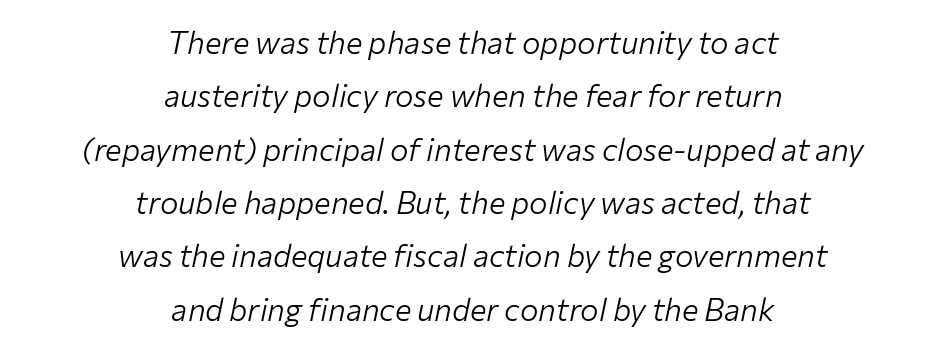
{"italic": "yes", "lean": "right", "slant_degrees": 12, "bold": "no", "weight": "light", "width": "normal", "stroke_contrast": "low", "x_height": "medium", "monospaced": "no", "underline": "no", "align": "center", "line_spacing_ratio": 1.72, "letter_spacing": "normal", "letter_spacing_em": 0.0, "glyph_px": 31}
